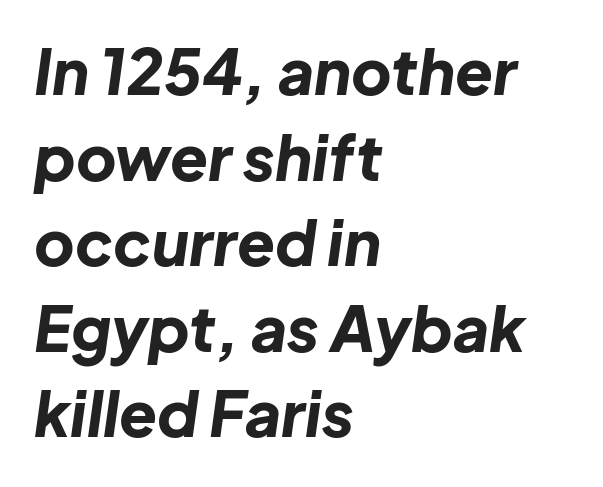
{"italic": "yes", "lean": "right", "slant_degrees": 8, "bold": "yes", "weight": "bold", "width": "normal", "stroke_contrast": "low", "x_height": "medium", "monospaced": "no", "underline": "no", "align": "left", "line_spacing": "normal", "line_spacing_ratio": 1.38, "letter_spacing": "normal", "letter_spacing_em": 0.0, "glyph_px": 62}
